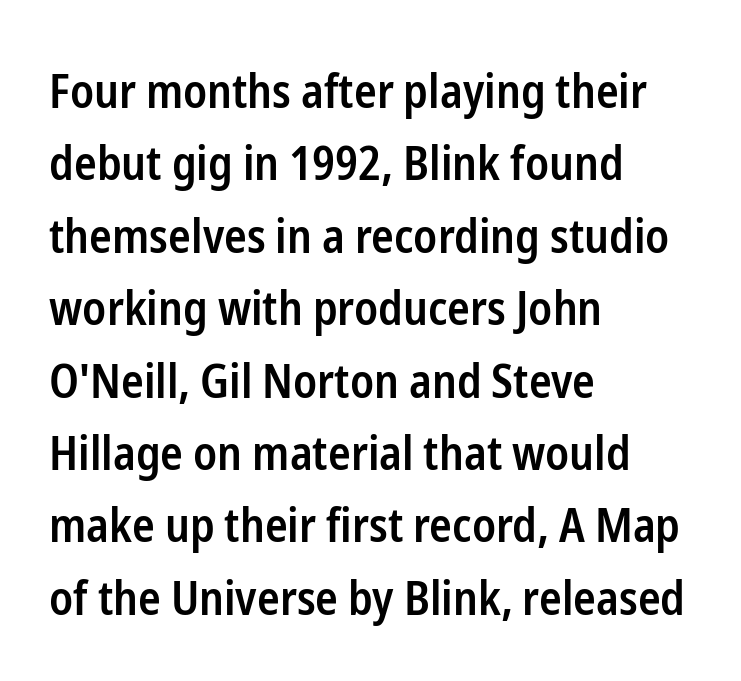
Q: Is the text bold? A: Semi-bold.
Q: Is the text italic (slanted)? A: No, it is upright.
Q: Is the typeface a serif or a sans-serif typeface? A: Sans-serif.
Q: Is the text underlined? A: No.
Q: How is the paragraph aligned? A: Left-aligned.
Q: Is the spacing between letters normal or unusually wide? A: Normal.
Q: Is the spacing between lines tight, normal or loose? A: Normal.
Q: Width (condensed, normal, or wide)? A: Condensed.
Q: Stroke contrast? A: Low.
Q: x-height? A: Medium.
Q: Monospaced? A: No.
